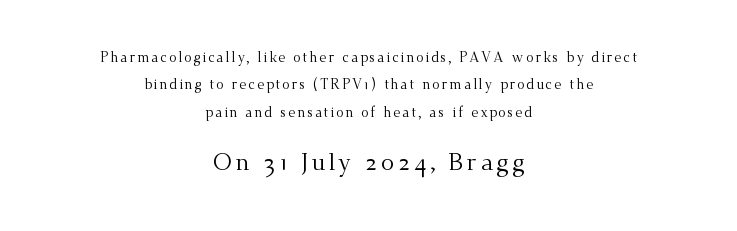
{"italic": "no", "bold": "no", "underline": "no", "align": "center", "line_spacing": "loose", "line_spacing_ratio": 1.95, "larger_block": "second", "size_ratio": 1.71, "glyph_px": 24}
